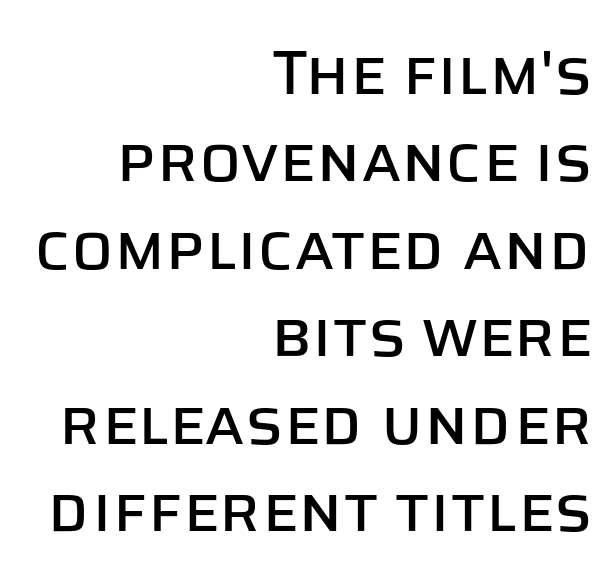
{"serif": "no", "italic": "no", "width": "normal", "stroke_contrast": "low", "x_height": "large", "monospaced": "no", "underline": "no", "align": "right", "line_spacing": "normal", "line_spacing_ratio": 1.41, "letter_spacing": "normal", "letter_spacing_em": 0.0, "glyph_px": 62}
